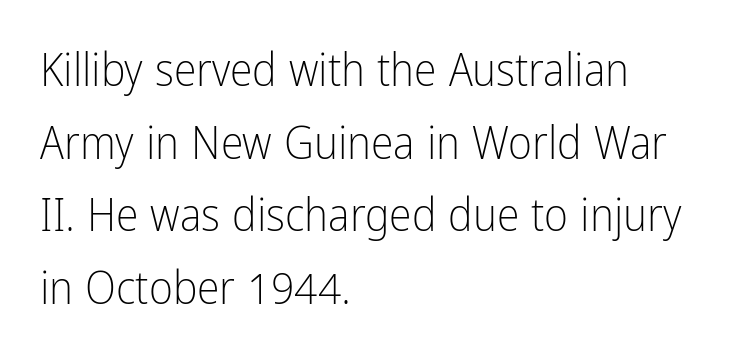
This reads as an unemphasized weight, regular at the heaviest. Each line starts at the same left margin while the right side varies. Reading down the column, the eye jumps a familiar distance to each next line. The typography opts for an upright posture over an oblique one.
